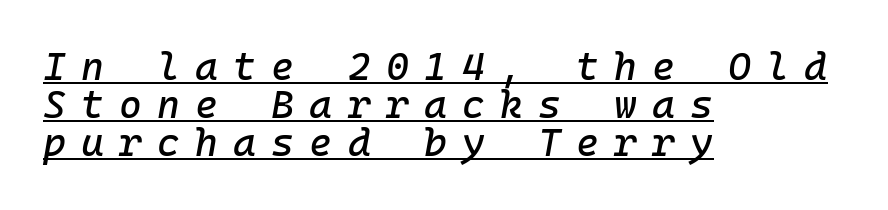
Do the characters align in a grid? Yes, the font is monospaced. This sample uses expanded letter spacing, leaving extra air between glyphs. Does the copy run flush right? No — it runs flush left. You can tell it's italic because the verticals aren't actually vertical.
